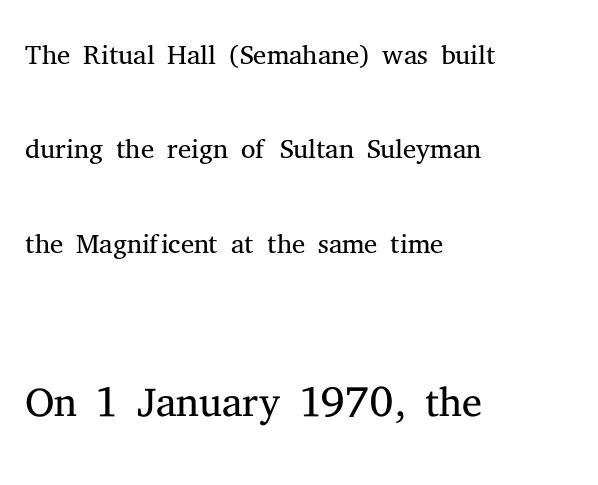
{"serif": "yes", "italic": "no", "bold": "no", "weight": "light", "width": "normal", "stroke_contrast": "medium", "x_height": "medium", "monospaced": "no", "underline": "no", "align": "left", "line_spacing": "loose", "line_spacing_ratio": 2.3, "letter_spacing": "normal", "letter_spacing_em": 0.0, "larger_block": "second", "size_ratio": 1.51, "glyph_px": 62}
